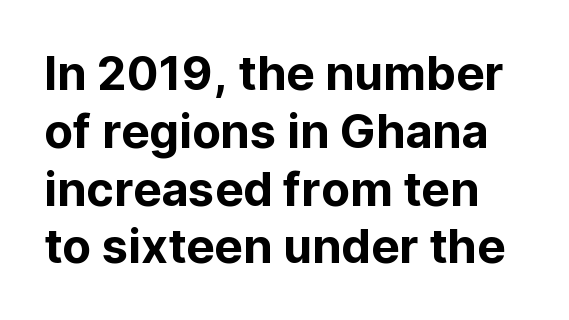
The image shows 47 px sans-serif type, upright; set line spacing 1.23x, normal letter spacing, not underlined; low stroke contrast and a medium x-height.
